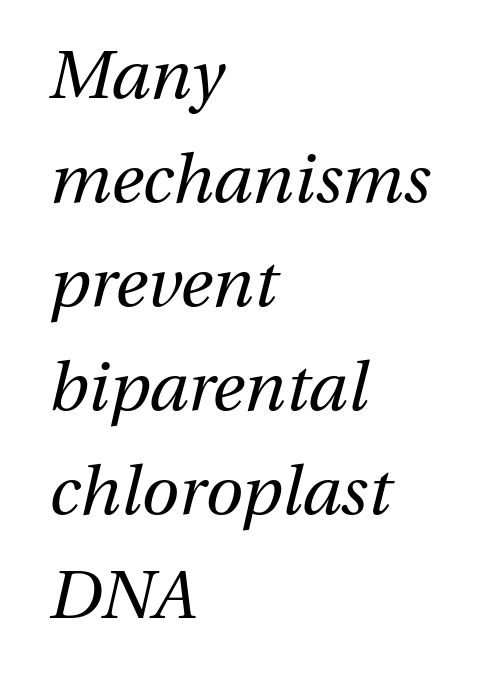
Plain, unruled lines of type. Yep, that's italic — everything's leaning. Is the block centered? No — it sits flush against the left margin. The face looks like a standard text weight, possibly lighter. Quick note: interline space is typical. Here the glyphs are tracked normally, forming tight word shapes.
